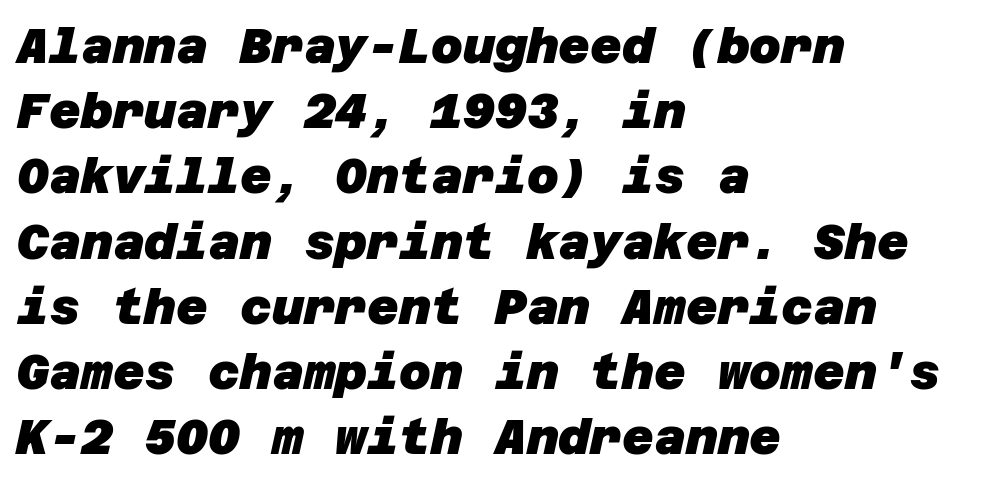
{"serif": "no", "bold": "yes", "weight": "heavy", "width": "normal", "stroke_contrast": "low", "x_height": "large", "underline": "no", "align": "left", "line_spacing": "normal", "line_spacing_ratio": 1.33, "letter_spacing": "normal", "letter_spacing_em": 0.0, "glyph_px": 49}
